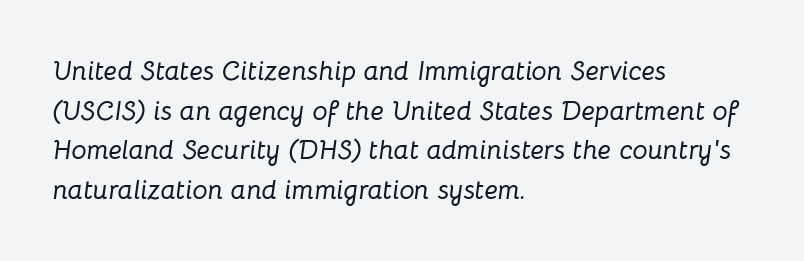
The image shows 27 px text type, italic (leaning right); set left-aligned, normal line spacing (1.47x), normal letter spacing, not underlined.
